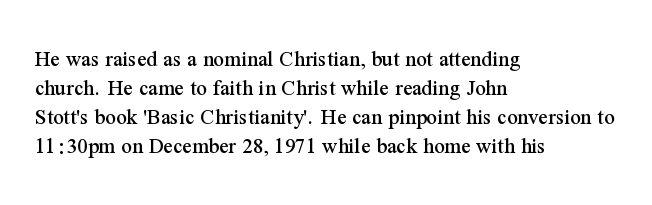
{"italic": "no", "underline": "no", "align": "left", "line_spacing": "normal", "line_spacing_ratio": 1.26, "letter_spacing": "normal", "letter_spacing_em": 0.0, "glyph_px": 23}
